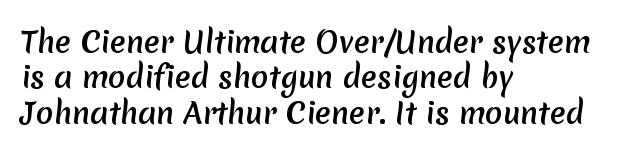
Q: Is the typeface a serif or a sans-serif typeface? A: Sans-serif.
Q: Is the text underlined? A: No.
Q: How is the paragraph aligned? A: Left-aligned.
Q: Is the spacing between letters normal or unusually wide? A: Normal.
Q: Width (condensed, normal, or wide)? A: Normal.
Q: Stroke contrast? A: Medium.
Q: x-height? A: Medium.
Q: Monospaced? A: No.
